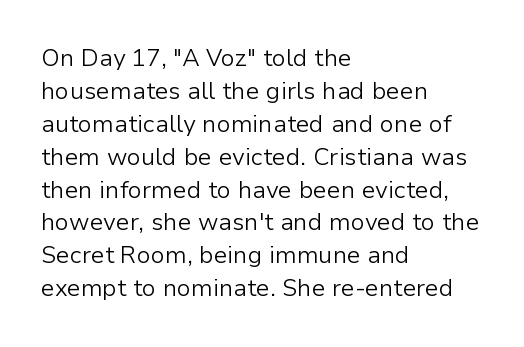
{"italic": "no", "bold": "no", "underline": "no", "align": "left", "line_spacing": "normal", "line_spacing_ratio": 1.37, "letter_spacing": "normal", "letter_spacing_em": 0.0, "glyph_px": 24}
